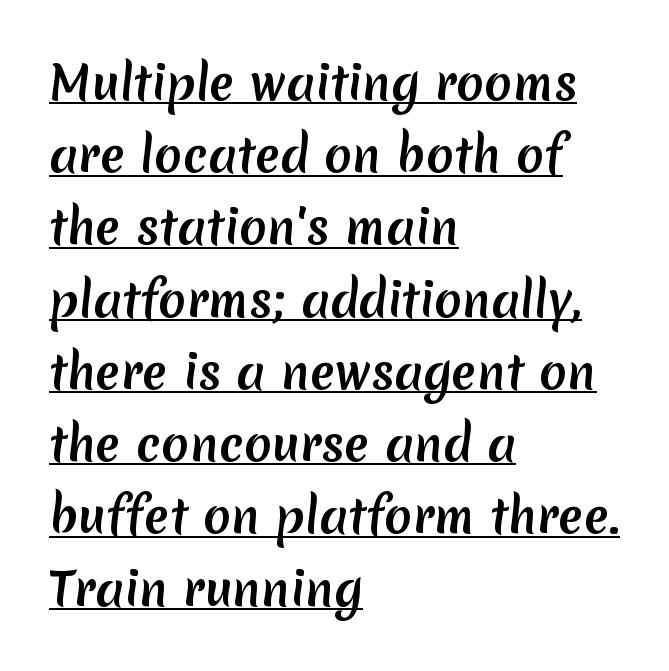
Q: Is the typeface a serif or a sans-serif typeface? A: Sans-serif.
Q: Is the text underlined? A: Yes.
Q: How is the paragraph aligned? A: Left-aligned.
Q: Is the spacing between letters normal or unusually wide? A: Normal.
Q: Is the spacing between lines tight, normal or loose? A: Normal.
Q: Width (condensed, normal, or wide)? A: Normal.
Q: Stroke contrast? A: Medium.
Q: x-height? A: Medium.
Q: Monospaced? A: No.
